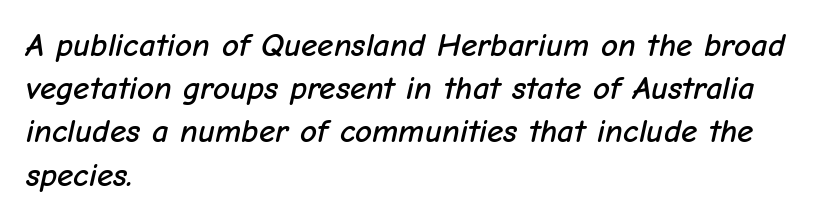
Q: Is the text italic (slanted)? A: Yes, it leans right by about 12 degrees.
Q: Is the text underlined? A: No.
Q: How is the paragraph aligned? A: Left-aligned.
Q: Is the spacing between letters normal or unusually wide? A: Normal.
Q: Is the spacing between lines tight, normal or loose? A: Normal.
Q: Width (condensed, normal, or wide)? A: Normal.
Q: Stroke contrast? A: Low.
Q: x-height? A: Medium.
Q: Monospaced? A: No.
